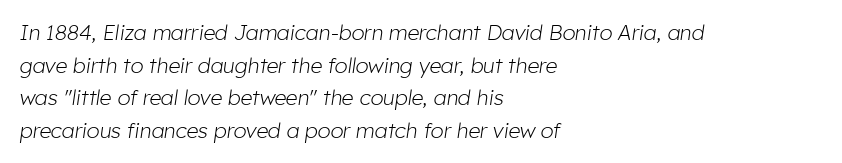
The cut favours lightness, reaching ordinary text weight at its darkest. The passage shown stacks its lines at a standard gap. An italicized treatment has been applied to the whole sample. The text block is weighted toward the left margin, trailing off unevenly rightward. Type without underlining.
